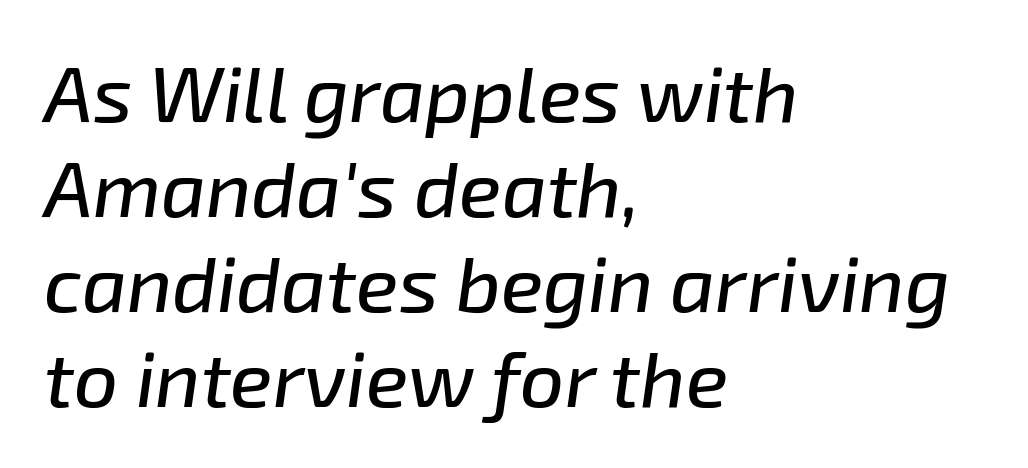
{"italic": "yes", "lean": "right", "slant_degrees": 8, "width": "normal", "stroke_contrast": "low", "x_height": "medium", "monospaced": "no", "underline": "no", "align": "left", "line_spacing_ratio": 1.22, "letter_spacing": "normal", "letter_spacing_em": 0.0, "glyph_px": 78}
